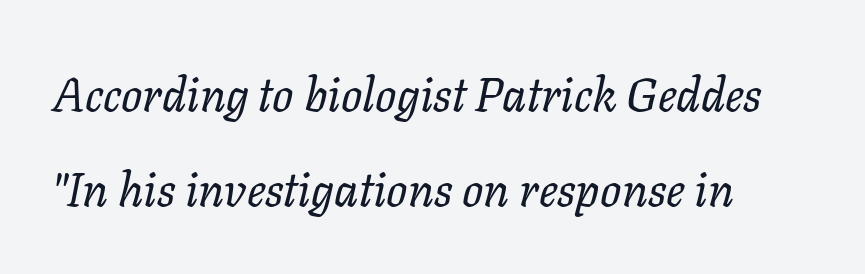
Q: Is the text bold? A: No.
Q: Is the text italic (slanted)? A: Yes, it leans right by about 11 degrees.
Q: Is the text underlined? A: No.
Q: How is the paragraph aligned? A: Left-aligned.
Q: Is the spacing between letters normal or unusually wide? A: Normal.
Q: Is the spacing between lines tight, normal or loose? A: Loose.
Q: Width (condensed, normal, or wide)? A: Normal.
Q: Stroke contrast? A: Low.
Q: x-height? A: Medium.
Q: Monospaced? A: No.
